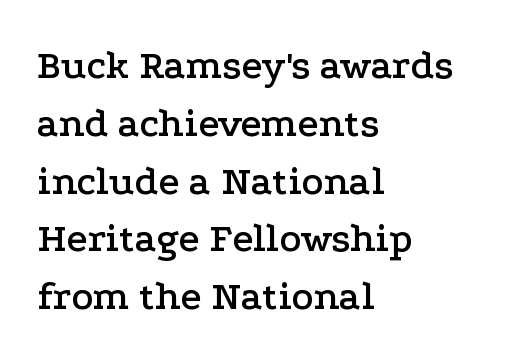
Q: Is the text italic (slanted)? A: No, it is upright.
Q: Is the typeface a serif or a sans-serif typeface? A: Serif.
Q: Is the text underlined? A: No.
Q: How is the paragraph aligned? A: Left-aligned.
Q: Is the spacing between letters normal or unusually wide? A: Normal.
Q: Is the spacing between lines tight, normal or loose? A: Normal.
Q: Width (condensed, normal, or wide)? A: Wide.
Q: Stroke contrast? A: Low.
Q: x-height? A: Medium.
Q: Monospaced? A: No.
